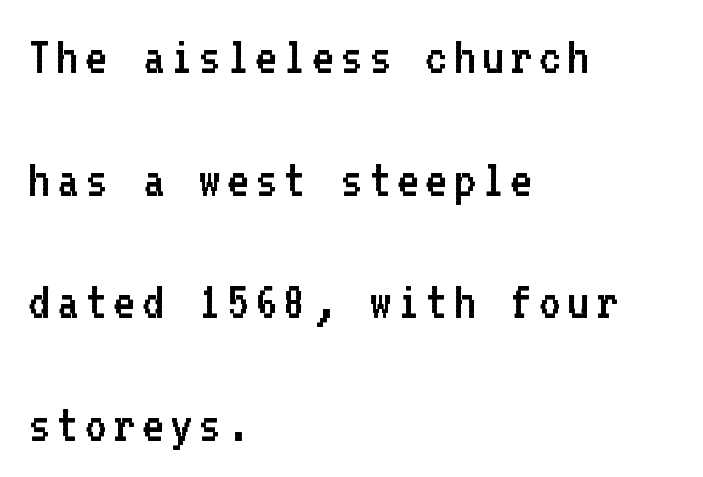
Rows of type keep a wide berth in the vertical direction. The face used here is monospaced, like something from a code editor. Typographically, this falls in the sans-serif category. Horizontal alignment here is leftward, the default for most running prose.
